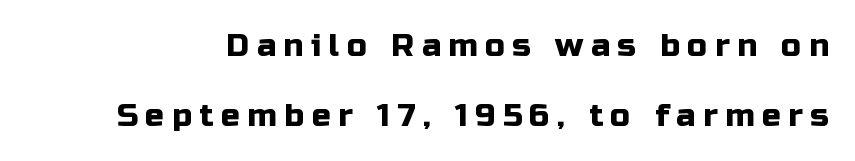
The image shows 32 px sans-serif type, upright; set loose line spacing (2.18x), unusually wide letter spacing (+0.23 em), not underlined; low stroke contrast and a medium x-height.
